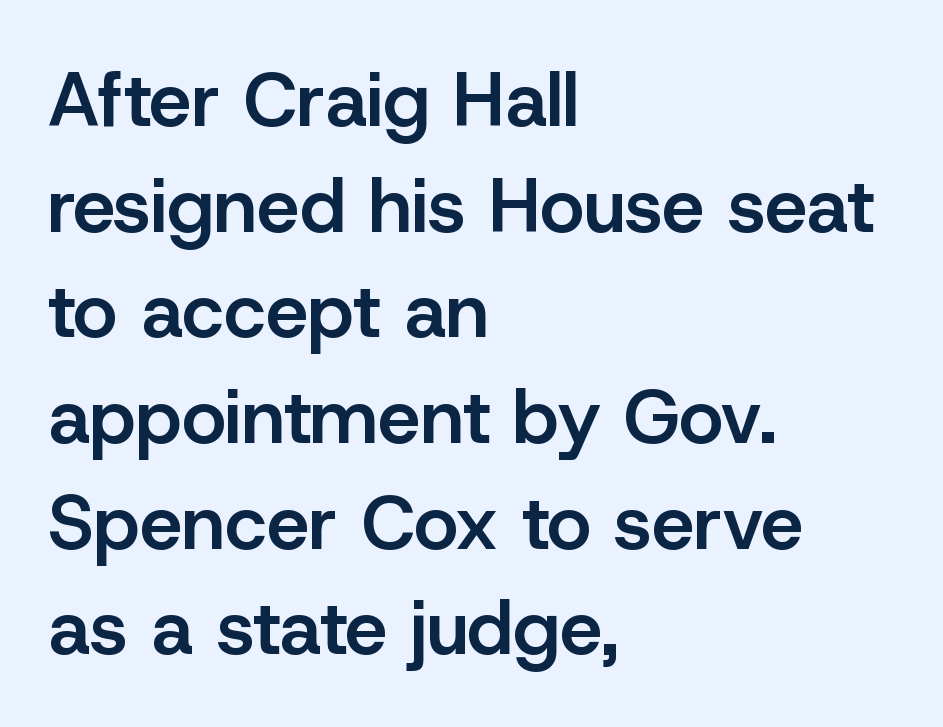
The image shows 76 px semibold sans-serif type, upright; set left-aligned, normal line spacing (1.39x), normal letter spacing, not underlined; low stroke contrast and a medium x-height.
